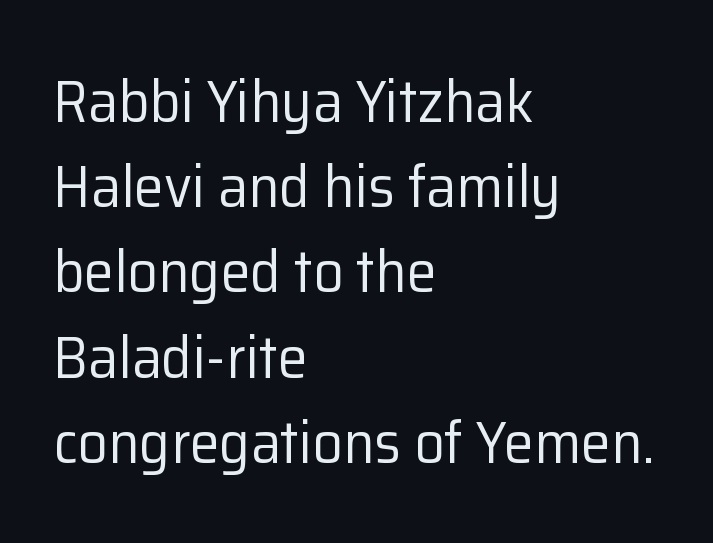
Q: Is the text bold? A: No.
Q: Is the text italic (slanted)? A: No, it is upright.
Q: Is the typeface a serif or a sans-serif typeface? A: Sans-serif.
Q: Is the text underlined? A: No.
Q: How is the paragraph aligned? A: Left-aligned.
Q: Is the spacing between letters normal or unusually wide? A: Normal.
Q: Is the spacing between lines tight, normal or loose? A: Normal.
Q: Width (condensed, normal, or wide)? A: Normal.
Q: Stroke contrast? A: Low.
Q: x-height? A: Medium.
Q: Monospaced? A: No.
